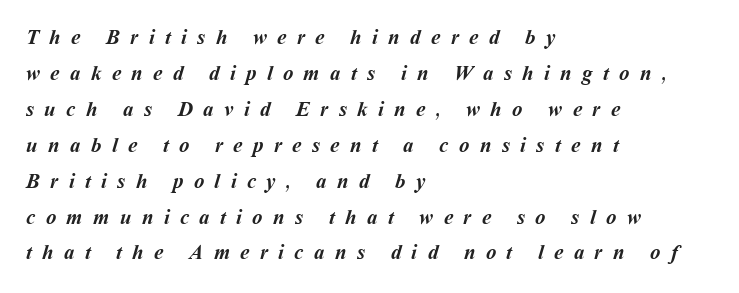
{"bold": "yes", "underline": "no", "align": "left", "line_spacing_ratio": 1.71, "letter_spacing": "wide", "letter_spacing_em": 0.49, "glyph_px": 21}
